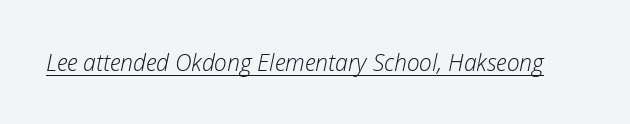
The image shows 23 px text type, italic (leaning right); set normal letter spacing, underlined.
